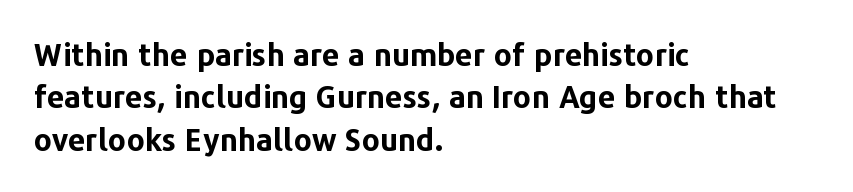
The image shows 31 px bold sans-serif type, upright; set left-aligned, normal line spacing (1.37x), normal letter spacing, not underlined; low stroke contrast and a medium x-height.
